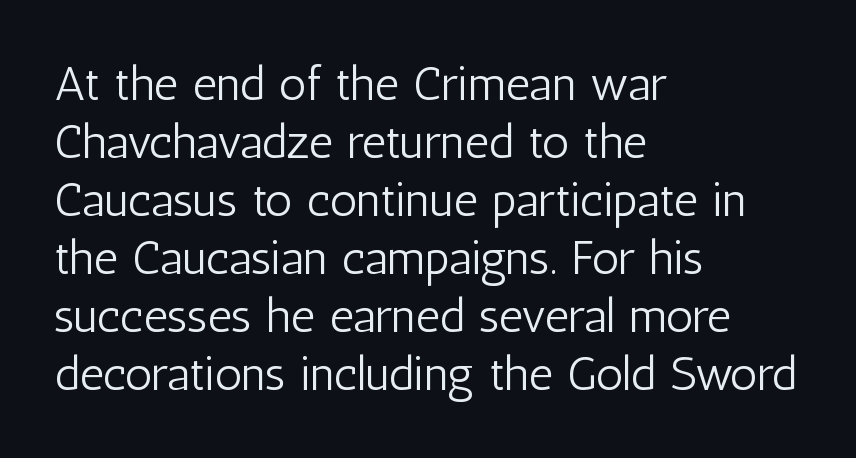
Vertical stems look standard width or narrower in stroke. These lines stack with their left ends in a neat column. This is roman type, the default non-slanted kind. These lines are rendered in a variable-pitch font. Descender tails drop into unmarked territory.
